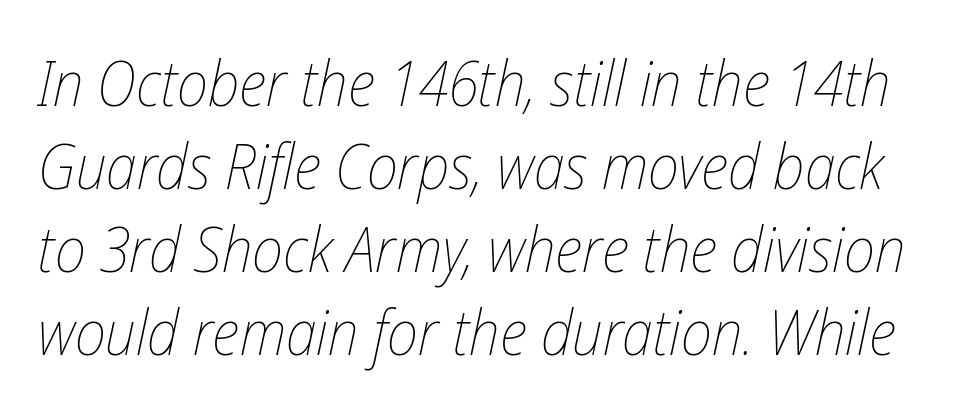
The image shows 63 px thin, condensed type, italic (leaning right); set normal line spacing (1.32x), normal letter spacing, not underlined; low stroke contrast and a medium x-height.
